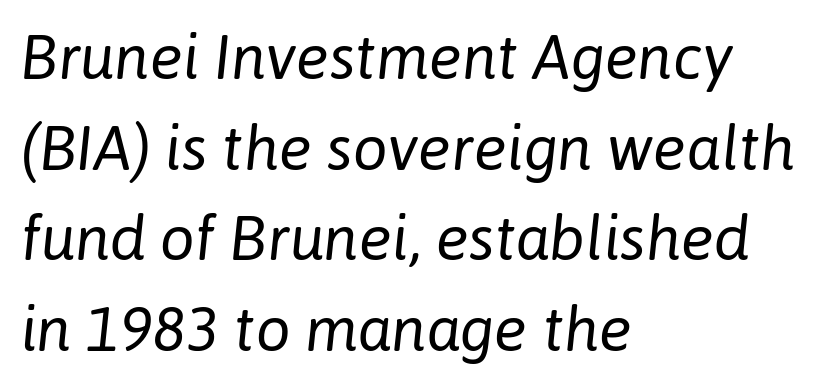
Q: Is the text bold? A: No.
Q: Is the text italic (slanted)? A: Yes, it leans right by about 6 degrees.
Q: Is the text underlined? A: No.
Q: How is the paragraph aligned? A: Left-aligned.
Q: Is the spacing between letters normal or unusually wide? A: Normal.
Q: Is the spacing between lines tight, normal or loose? A: Normal.
Q: Width (condensed, normal, or wide)? A: Normal.
Q: Stroke contrast? A: Low.
Q: x-height? A: Medium.
Q: Monospaced? A: No.
